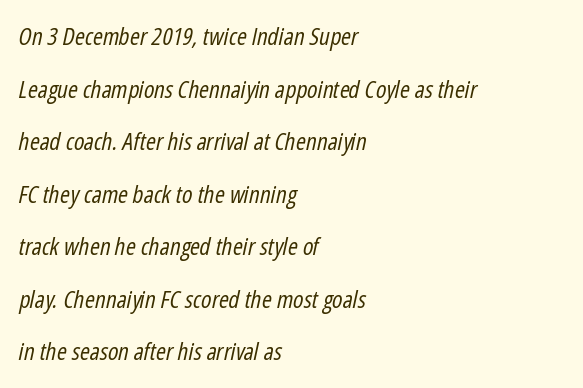
It's the slanting kind of type. Honestly, the letter spacing is just normal — you wouldn't notice it. Anything drawn beneath the words? Only blank space. The cut favours lightness, reaching ordinary text weight at its darkest.
